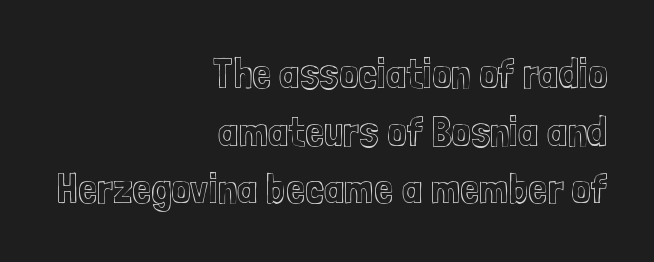
{"italic": "no", "width": "condensed", "x_height": "medium", "monospaced": "no", "underline": "no", "align": "right", "line_spacing": "normal", "line_spacing_ratio": 1.34, "letter_spacing": "normal", "letter_spacing_em": 0.0, "glyph_px": 43}
